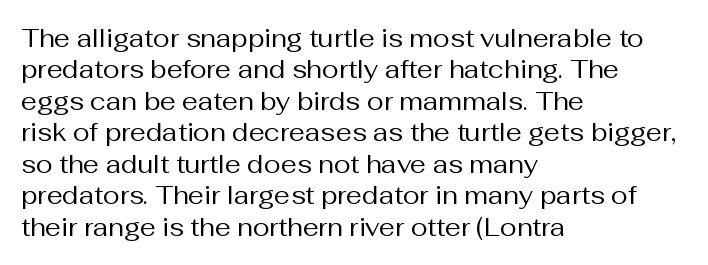
No letter is thick-stroked: the sample isn't bold. This is roman type, the default non-slanted kind. One glance says typical: line gaps are just what's usual. Plain, unruled lines of type. This sample is left-justified, so line endings fall wherever the words run out.
